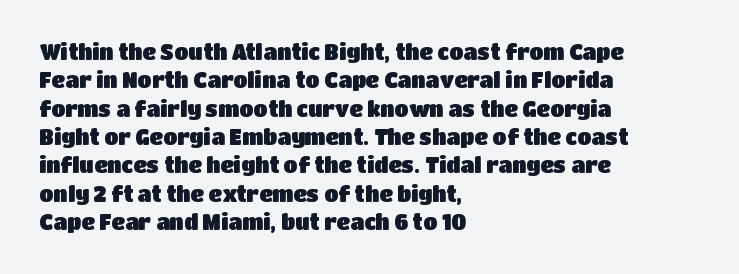
{"italic": "no", "underline": "no", "align": "left", "line_spacing": "normal", "line_spacing_ratio": 1.35, "letter_spacing": "normal", "letter_spacing_em": 0.0, "glyph_px": 21}
